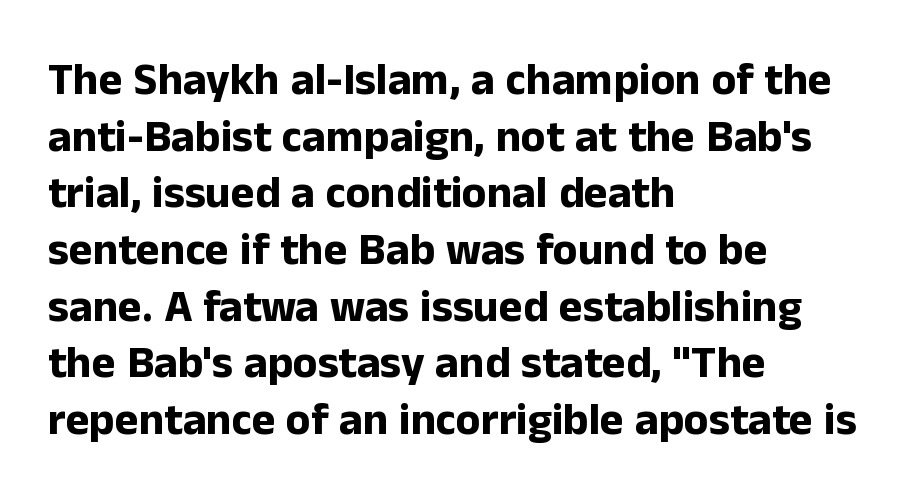
{"serif": "no", "italic": "no", "bold": "yes", "weight": "bold", "width": "normal", "stroke_contrast": "low", "x_height": "medium", "monospaced": "no", "underline": "no", "align": "left", "line_spacing": "normal", "line_spacing_ratio": 1.26, "letter_spacing": "normal", "letter_spacing_em": 0.0, "glyph_px": 45}
